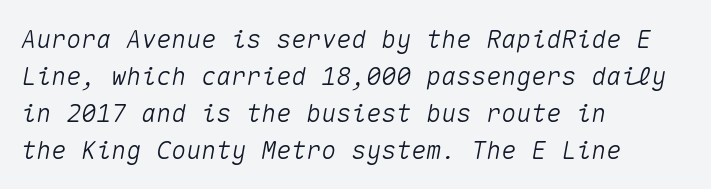
The horizontal fit of the characters is conventional and even. Is the block centered? No — it sits flush against the left margin. Honestly, there is no underline to notice here at all. Is the type slanted? Yes — the strokes lean at a clear angle. The space between consecutive lines is moderate.
